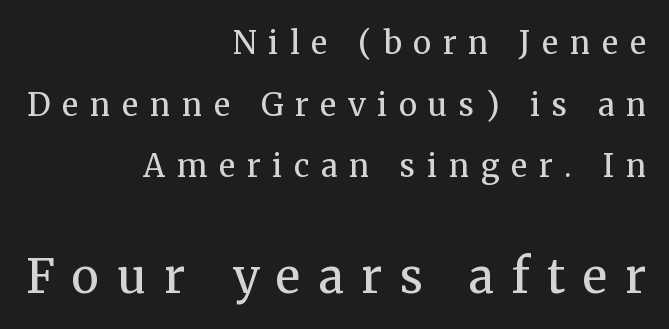
The image shows 47 px regular-weight serif type, upright; set right-aligned, loose line spacing (1.99x), unusually wide letter spacing (+0.38 em), not underlined; the second (bottom) block is 1.52x larger; medium stroke contrast and a medium x-height.
